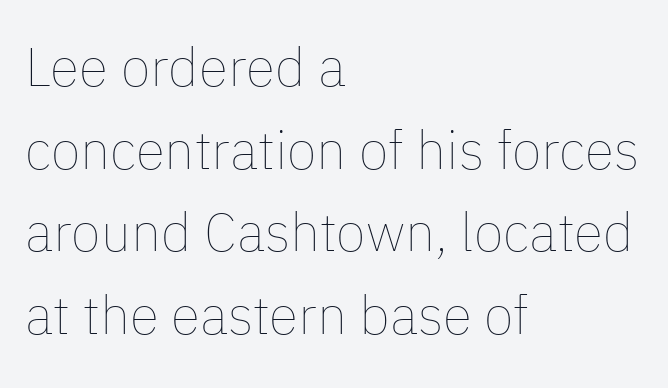
Leftover space on each line is placed entirely after the last word. No chunkiness to these letters — they're not bold. This sample has the flowing, uneven cadence of proportional lettering. Every stem runs plumb, perpendicular to the baseline. The line texture is even and compact thanks to regular tracking.
